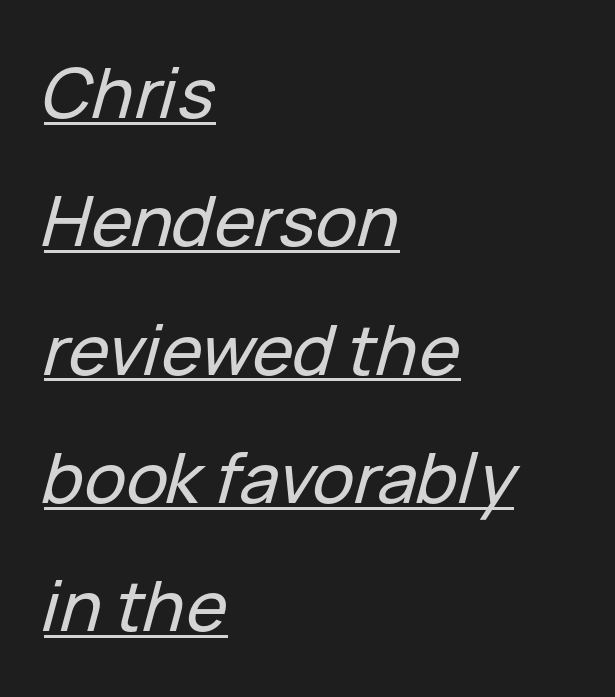
{"italic": "yes", "lean": "right", "slant_degrees": 15, "width": "normal", "stroke_contrast": "low", "x_height": "medium", "monospaced": "no", "underline": "yes", "align": "left", "line_spacing_ratio": 1.86, "letter_spacing": "normal", "letter_spacing_em": 0.0, "glyph_px": 69}
